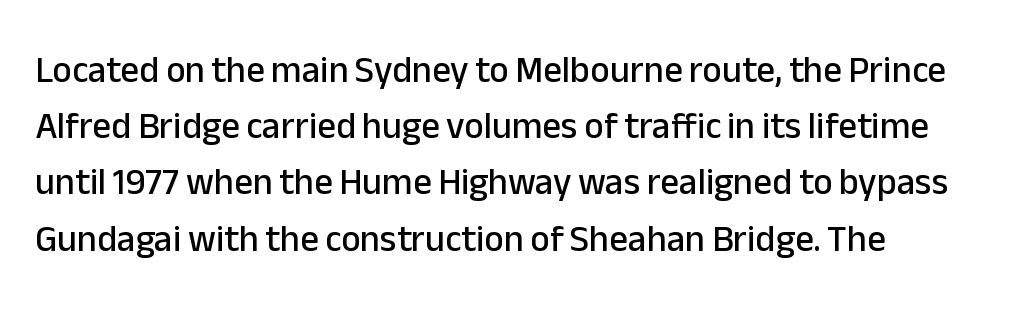
Varying glyph widths throughout — classic text-font behaviour. The lines sit at an ordinary, default distance from one another. The designer went with a sans here, leaving each stem footless. Designer's note — italics off, roman on. Is the letter spacing exaggerated? No — it looks like the ordinary default.
